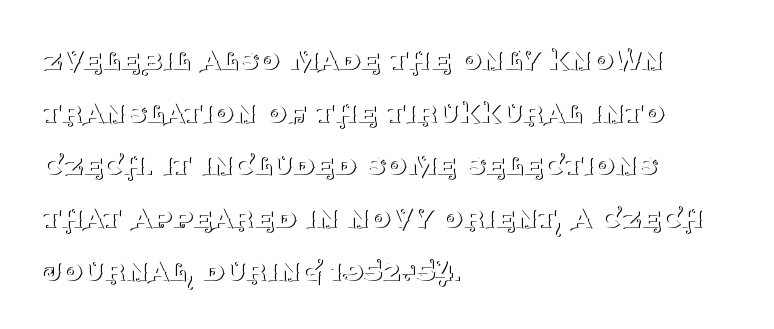
{"serif": "yes", "italic": "no", "bold": "no", "weight": "thin", "width": "normal", "stroke_contrast": "medium", "x_height": "large", "monospaced": "no", "underline": "no", "align": "left", "line_spacing": "normal", "line_spacing_ratio": 1.55, "letter_spacing": "normal", "letter_spacing_em": 0.0, "glyph_px": 34}
